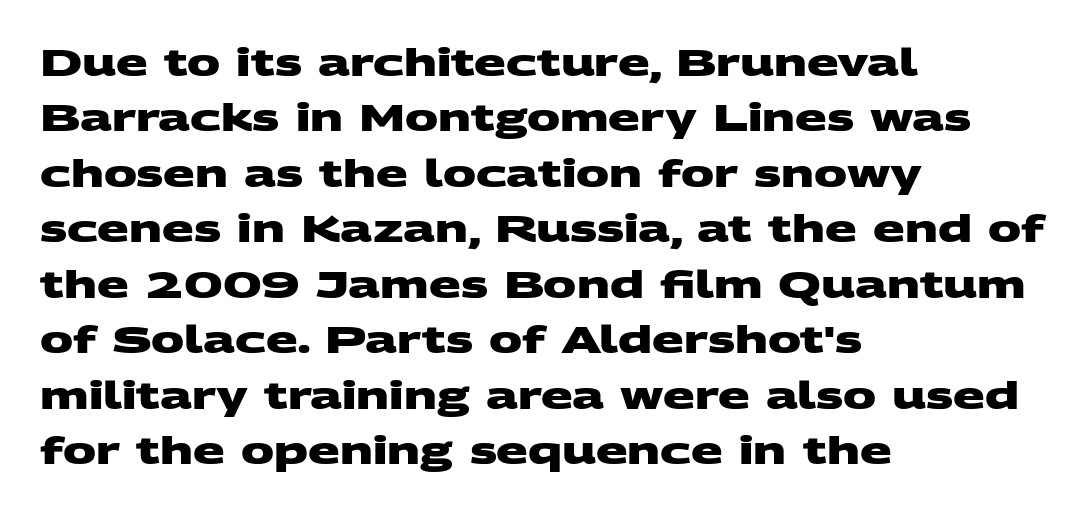
Nobody touched the tracking dial on this one. Decoration check: the copy has no underline. A typesetter would call this leading conventional body-copy spacing. The glyphs in this specimen are sans serif.
